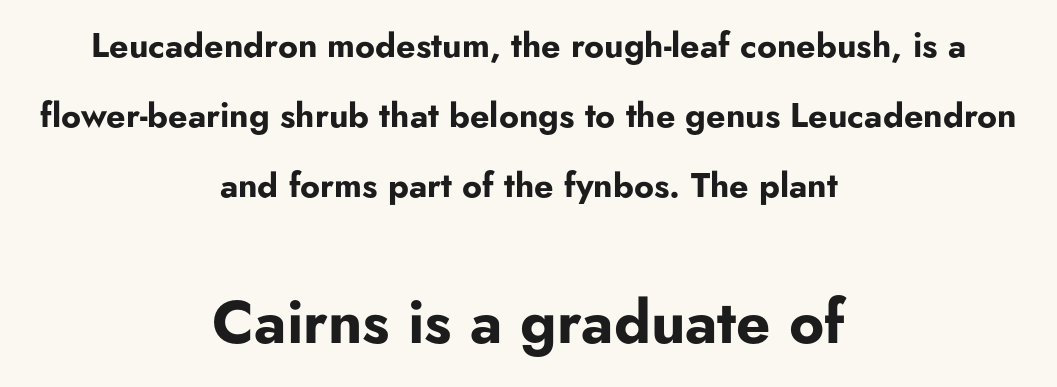
Does extra space separate the letters? No, they use regular spacing. Just letters on the line, the space beneath them empty. You can tell it's not italic because the verticals are truly vertical. Strokes here are thick enough to call this a true bold.
